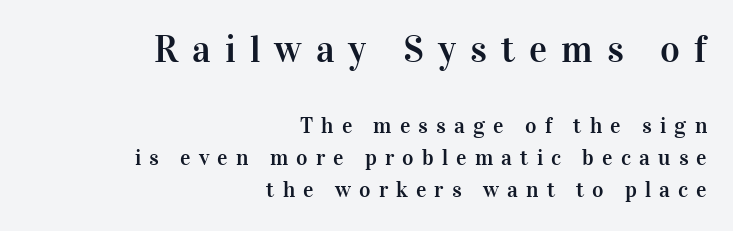
Is this a sans? No — the strokes have serifs. In this sample the first text group is rendered at the bigger scale. Every row of glyphs terminates at an identical x-position on the right. Underlining? Definitely not there.
